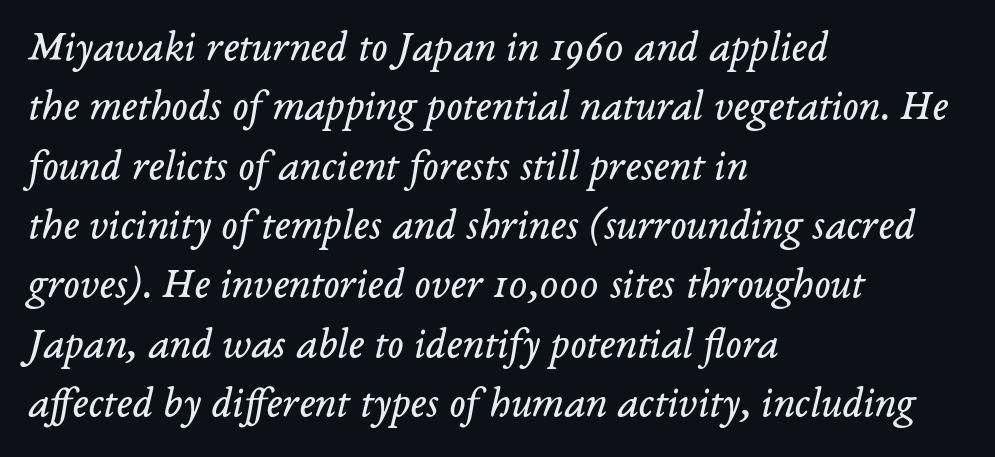
{"serif": "yes", "italic": "yes", "lean": "right", "slant_degrees": 14, "bold": "no", "weight": "regular", "width": "normal", "stroke_contrast": "low", "x_height": "medium", "monospaced": "no", "underline": "no", "align": "left", "line_spacing": "normal", "line_spacing_ratio": 1.38, "letter_spacing": "normal", "letter_spacing_em": 0.0, "glyph_px": 43}
